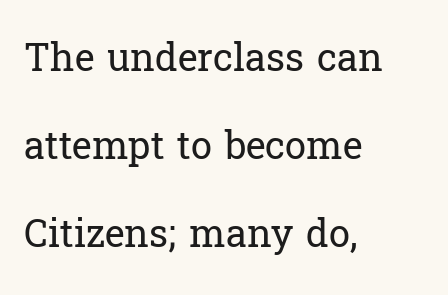
The image shows 38 px regular-weight serif type, upright; set left-aligned, loose line spacing (2.32x), normal letter spacing, not underlined; low stroke contrast and a medium x-height.
